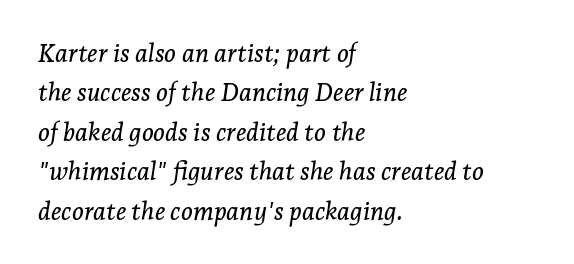
Designer's note — italics engaged. The block of text has a typical density, with ordinary space between rows. The passage shown is not underscored anywhere. Typeset ragged right — the left edge is the straight one. Honestly, the letter spacing is just normal — you wouldn't notice it.
